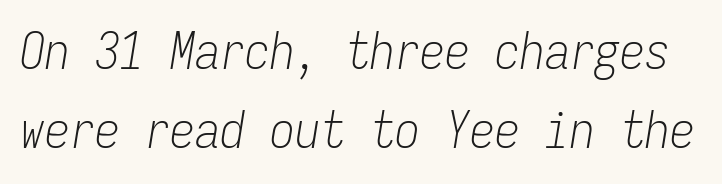
Q: Is the text bold? A: No.
Q: Is the text italic (slanted)? A: Yes, it leans right by about 9 degrees.
Q: Is the text underlined? A: No.
Q: Is the spacing between letters normal or unusually wide? A: Normal.
Q: Is the spacing between lines tight, normal or loose? A: Normal.
Q: Width (condensed, normal, or wide)? A: Condensed.
Q: Stroke contrast? A: Low.
Q: x-height? A: Medium.
Q: Monospaced? A: Yes.
